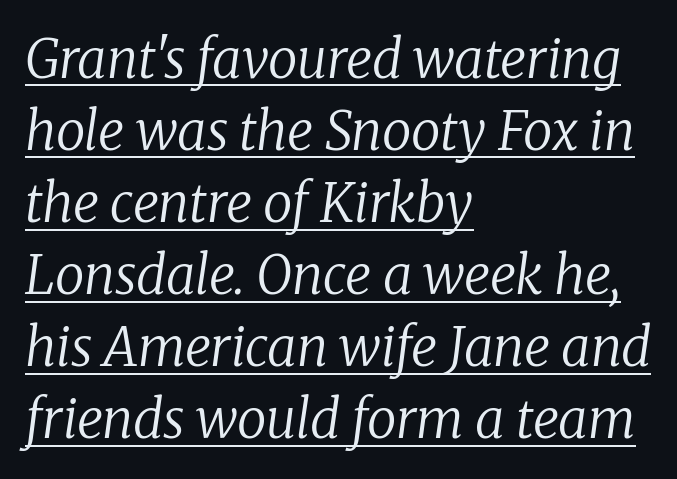
Q: Is the text bold? A: No.
Q: Is the text italic (slanted)? A: Yes, it leans right by about 8 degrees.
Q: Is the typeface a serif or a sans-serif typeface? A: Serif.
Q: Is the text underlined? A: Yes.
Q: How is the paragraph aligned? A: Left-aligned.
Q: Is the spacing between letters normal or unusually wide? A: Normal.
Q: Is the spacing between lines tight, normal or loose? A: Normal.
Q: Width (condensed, normal, or wide)? A: Normal.
Q: Stroke contrast? A: Low.
Q: x-height? A: Medium.
Q: Monospaced? A: No.
